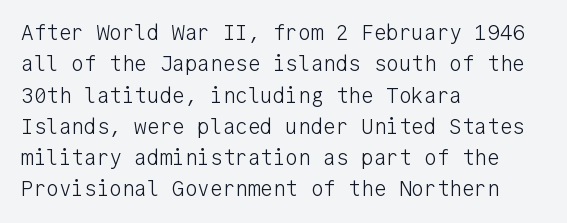
Q: Is the text bold? A: No.
Q: Is the text italic (slanted)? A: No, it is upright.
Q: Is the text underlined? A: No.
Q: How is the paragraph aligned? A: Left-aligned.
Q: Is the spacing between letters normal or unusually wide? A: Normal.
Q: Is the spacing between lines tight, normal or loose? A: Normal.
